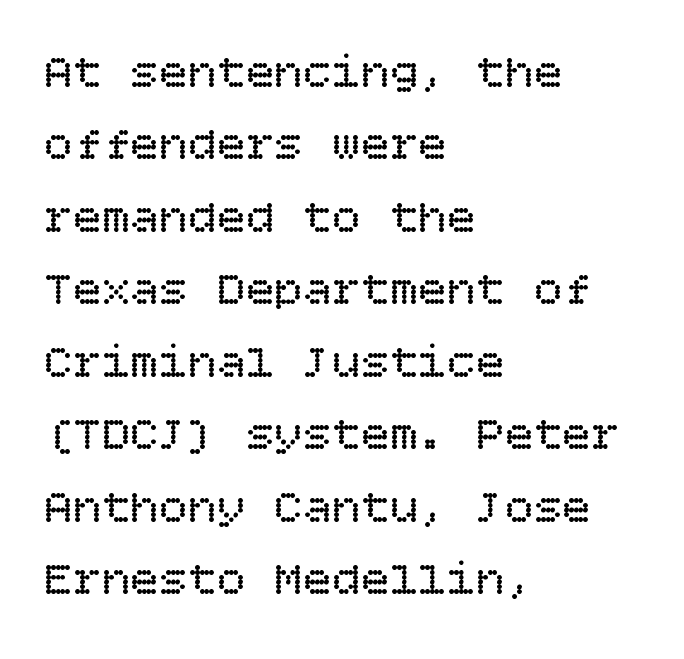
Q: Is the text bold? A: No.
Q: Is the text italic (slanted)? A: No, it is upright.
Q: Is the text underlined? A: No.
Q: How is the paragraph aligned? A: Left-aligned.
Q: Is the spacing between letters normal or unusually wide? A: Normal.
Q: Is the spacing between lines tight, normal or loose? A: Normal.
Q: Width (condensed, normal, or wide)? A: Normal.
Q: Stroke contrast? A: Low.
Q: x-height? A: Large.
